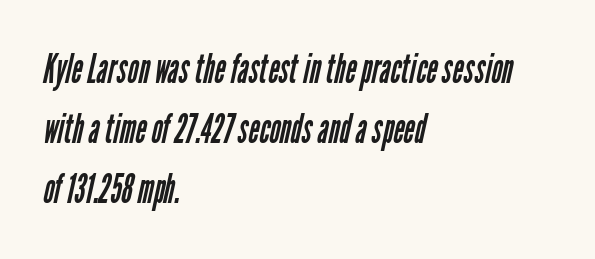
The image shows 42 px regular-weight, condensed sans-serif type; set left-aligned, normal line spacing (1.43x), normal letter spacing, not underlined; low stroke contrast and a medium x-height.
